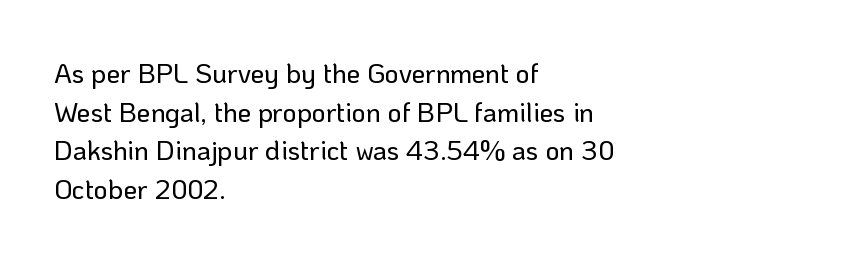
{"italic": "no", "underline": "no", "align": "left", "line_spacing": "normal", "line_spacing_ratio": 1.43, "letter_spacing": "normal", "letter_spacing_em": 0.0, "glyph_px": 27}
